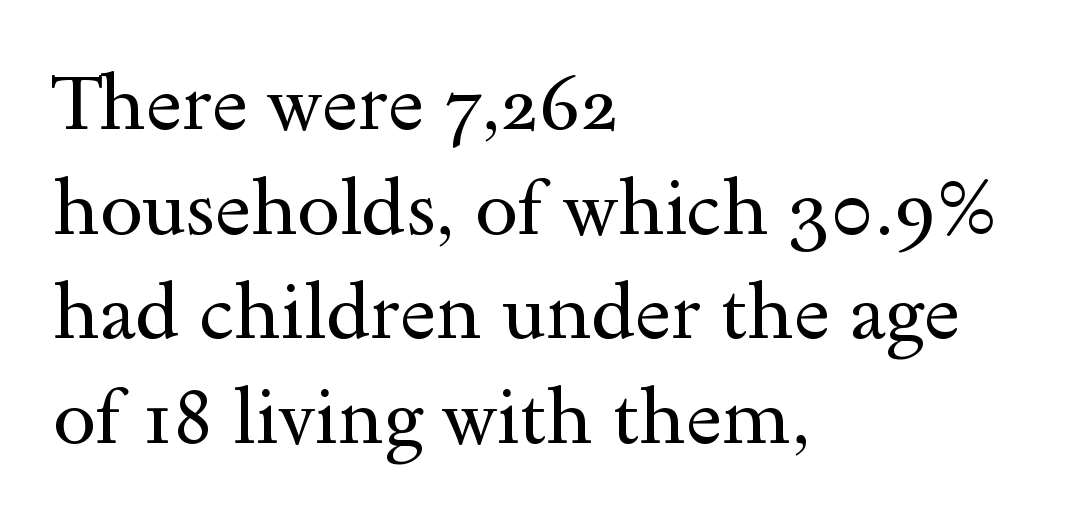
{"serif": "yes", "italic": "no", "bold": "no", "weight": "regular", "width": "wide", "x_height": "small", "monospaced": "no", "underline": "no", "align": "left", "line_spacing": "normal", "line_spacing_ratio": 1.36, "letter_spacing": "normal", "letter_spacing_em": 0.0, "glyph_px": 77}
